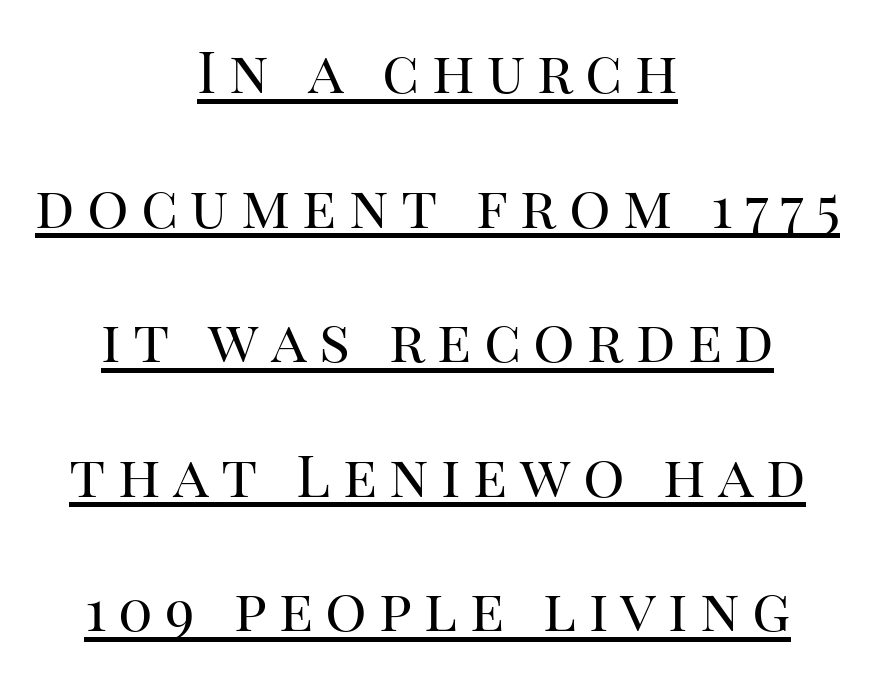
Q: Is the text bold? A: No.
Q: Is the text italic (slanted)? A: No, it is upright.
Q: Is the typeface a serif or a sans-serif typeface? A: Serif.
Q: Is the text underlined? A: Yes.
Q: How is the paragraph aligned? A: Centered.
Q: Is the spacing between letters normal or unusually wide? A: Unusually wide.
Q: Is the spacing between lines tight, normal or loose? A: Loose.
Q: Width (condensed, normal, or wide)? A: Normal.
Q: Stroke contrast? A: High.
Q: x-height? A: Large.
Q: Monospaced? A: No.
